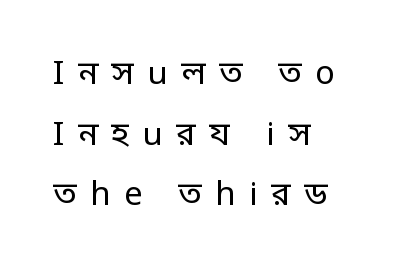
{"serif": "no", "italic": "no", "bold": "no", "weight": "regular", "width": "condensed", "stroke_contrast": "low", "monospaced": "no", "underline": "no", "align": "left", "line_spacing_ratio": 1.84, "letter_spacing": "wide", "letter_spacing_em": 0.41, "glyph_px": 33}
